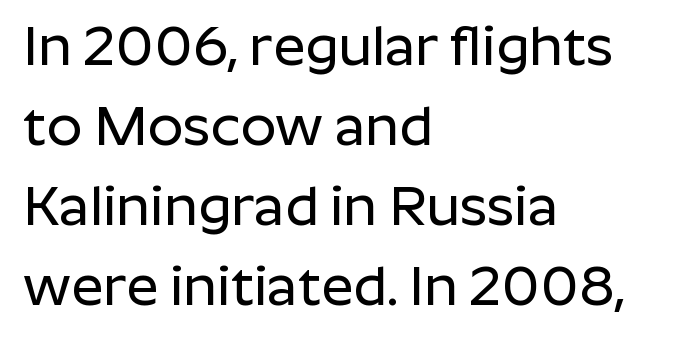
Type without underlining. Short note: letters normally spaced. The block of text has a typical density, with ordinary space between rows. This sample has the flowing, uneven cadence of proportional lettering.
